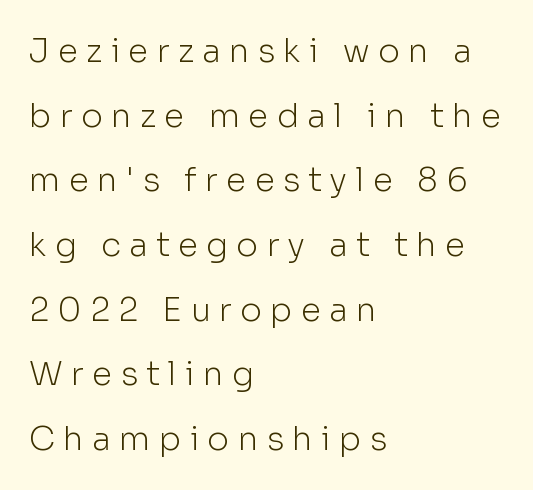
Stems and bowls with no extra thickness — not bold. No word sits above an underline. What kind of face is this? One without serifs — a sans. You could only call the tracking loose — the letters float apart. Style check: upright.
